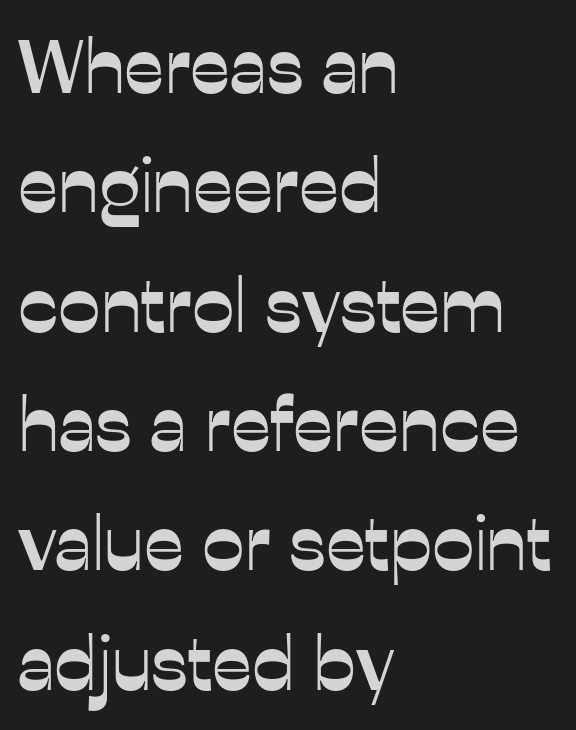
The image shows 76 px sans-serif type, upright; set left-aligned, normal line spacing (1.57x), normal letter spacing, not underlined; low stroke contrast and a medium x-height.
